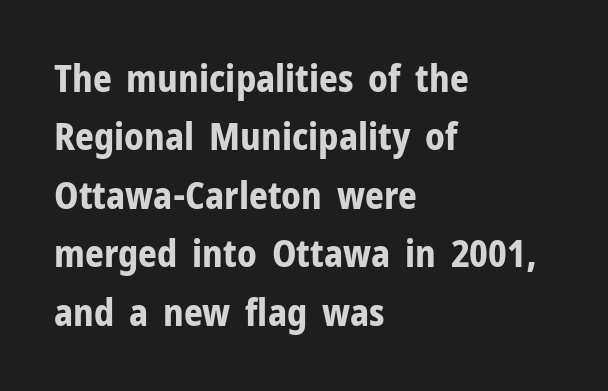
The image shows 37 px bold sans-serif type, upright; set left-aligned, normal line spacing (1.58x), normal letter spacing, not underlined; low stroke contrast and a medium x-height.
